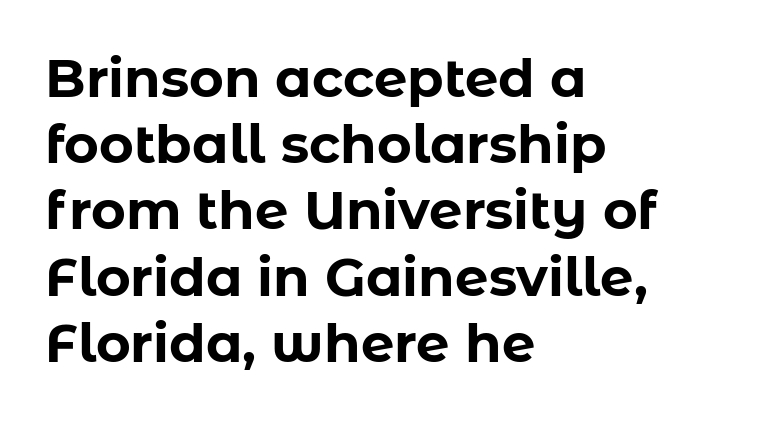
The rendering uses natural spacing where letterforms have individual widths. When letters stand straight like this, we call the style roman or upright. Regarding serifs, this sample does without them. As a designer I'd log this as weight 700, bold. Casual observation: everything's shoved over to the left.
